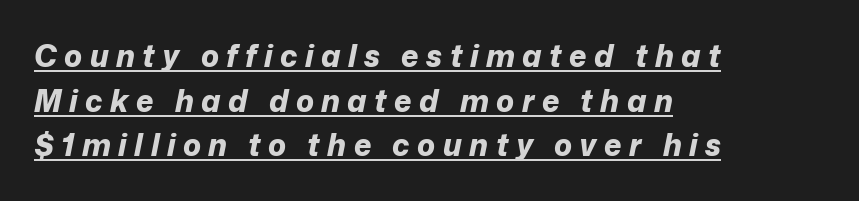
The image shows 30 px bold type, italic (leaning right); set left-aligned, normal line spacing (1.49x), unusually wide letter spacing (+0.25 em), underlined; low stroke contrast and a medium x-height.
